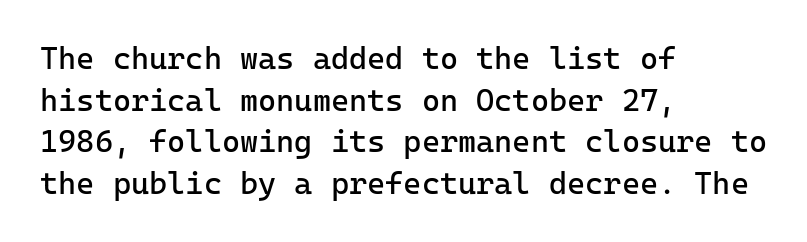
{"serif": "no", "italic": "no", "bold": "no", "weight": "regular", "width": "normal", "stroke_contrast": "low", "x_height": "medium", "monospaced": "yes", "underline": "no", "align": "left", "line_spacing": "normal", "line_spacing_ratio": 1.34, "letter_spacing": "normal", "letter_spacing_em": 0.0, "glyph_px": 31}
